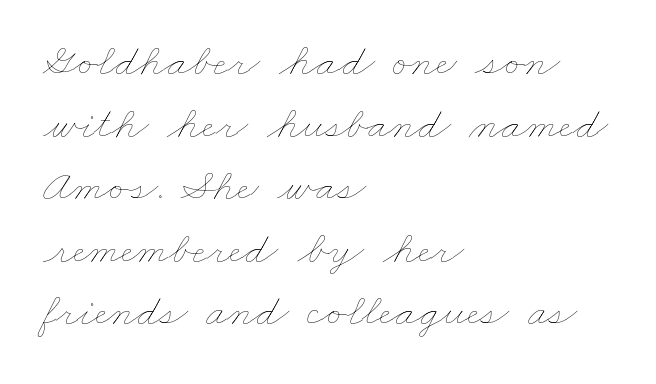
The vertical gap from one line to the next is medium. Letter spacing: default. A bare baseline throughout the passage. The typesetter chose a ragged-right arrangement here.
